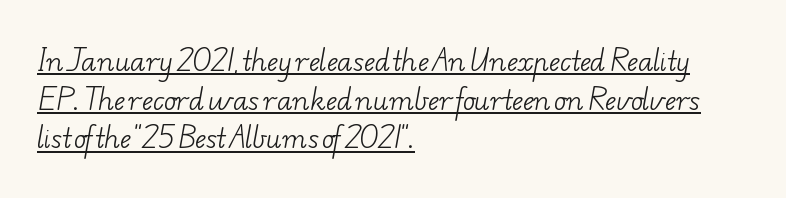
Q: Is the text bold? A: No.
Q: Is the text underlined? A: Yes.
Q: How is the paragraph aligned? A: Left-aligned.
Q: Is the spacing between letters normal or unusually wide? A: Normal.
Q: Is the spacing between lines tight, normal or loose? A: Normal.
